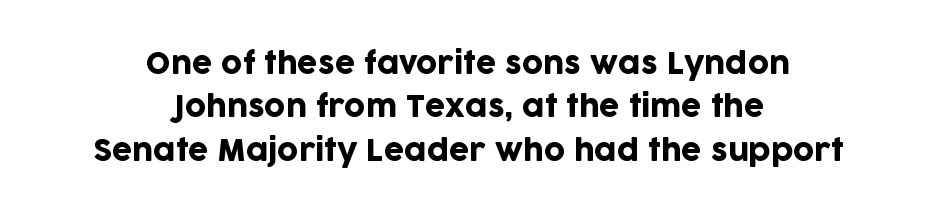
The image shows 29 px sans-serif type, upright; set centered, normal line spacing (1.5x), normal letter spacing, not underlined; low stroke contrast and a large x-height.
